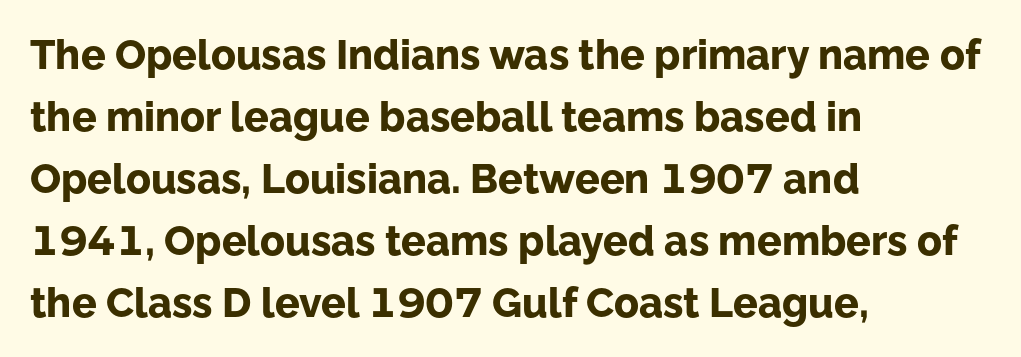
The image shows 41 px bold sans-serif type, upright; set left-aligned, normal line spacing (1.51x), normal letter spacing, not underlined; low stroke contrast and a medium x-height.
